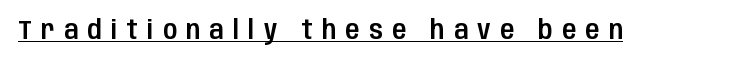
{"italic": "no", "underline": "yes", "letter_spacing": "wide", "letter_spacing_em": 0.36, "glyph_px": 26}
